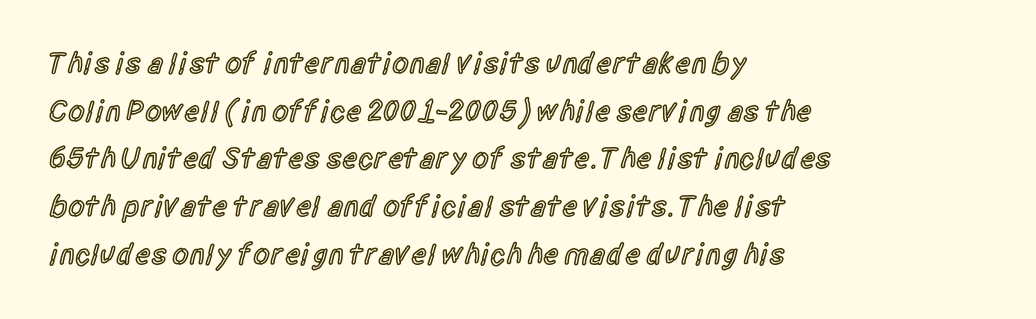
The image shows 30 px semibold, condensed sans-serif type; set left-aligned, normal line spacing (1.59x), normal letter spacing, not underlined; a large x-height.
